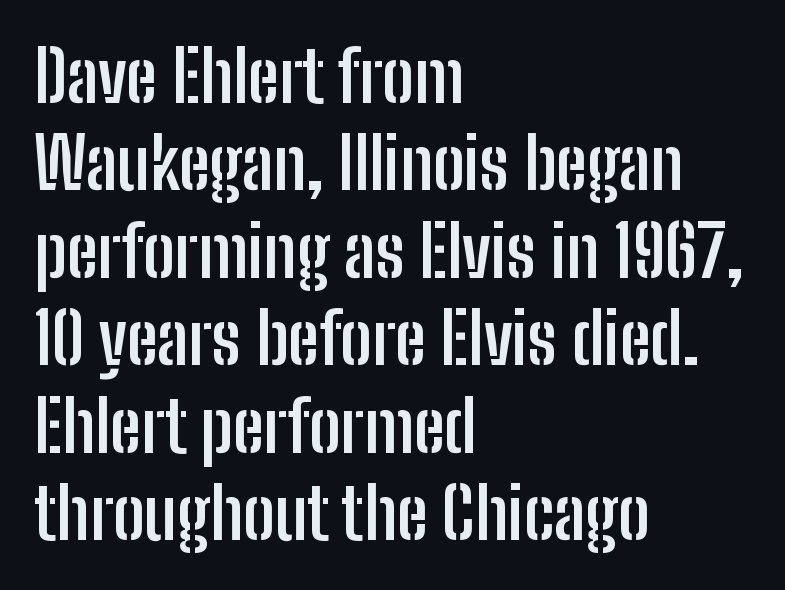
The image shows 70 px semibold, condensed sans-serif type, upright; set left-aligned, normal line spacing (1.25x), normal letter spacing, not underlined; low stroke contrast and a medium x-height.
